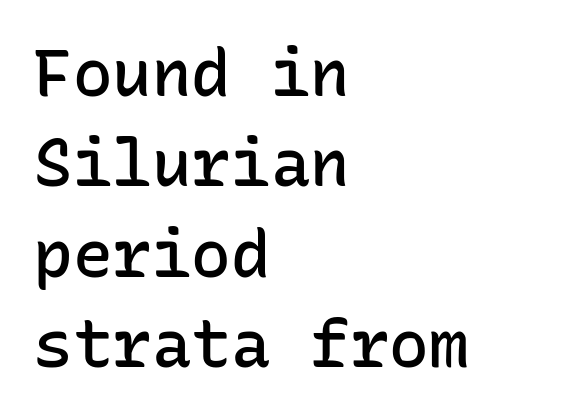
Q: Is the text bold? A: Semi-bold.
Q: Is the text italic (slanted)? A: No, it is upright.
Q: Is the typeface a serif or a sans-serif typeface? A: Sans-serif.
Q: Is the text underlined? A: No.
Q: How is the paragraph aligned? A: Left-aligned.
Q: Is the spacing between letters normal or unusually wide? A: Normal.
Q: Is the spacing between lines tight, normal or loose? A: Normal.
Q: Width (condensed, normal, or wide)? A: Normal.
Q: Stroke contrast? A: Low.
Q: x-height? A: Medium.
Q: Monospaced? A: Yes.
